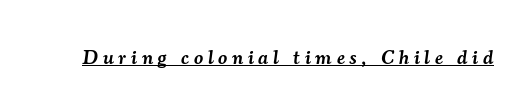
The image shows 20 px text type, italic (leaning right); set unusually wide letter spacing (+0.24 em), underlined.
